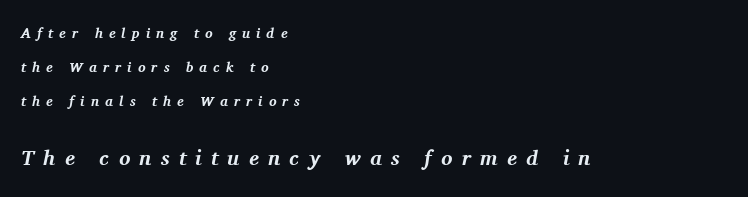
Q: Is the text bold? A: Yes.
Q: Is the text italic (slanted)? A: Yes, it leans right by about 11 degrees.
Q: Is the text underlined? A: No.
Q: How is the paragraph aligned? A: Left-aligned.
Q: Is the spacing between letters normal or unusually wide? A: Unusually wide.
Q: Is the spacing between lines tight, normal or loose? A: Loose.
Q: Which block of text is set in a larger size, the first (top) or the second (bottom)? A: The second (bottom) one.
